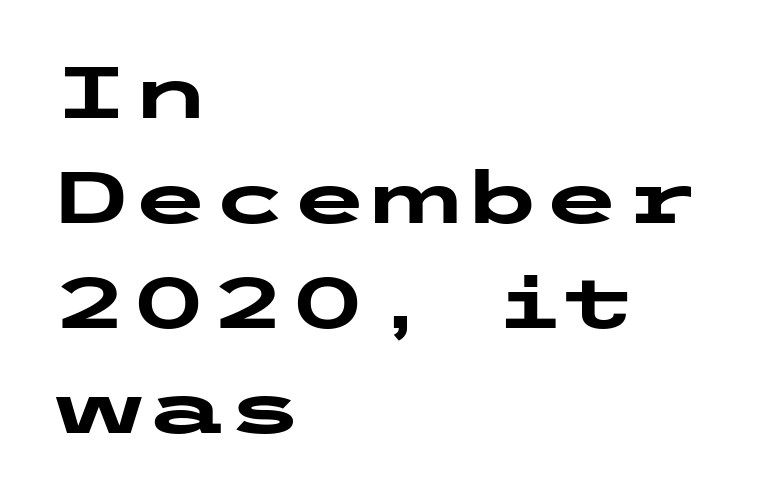
The image shows 72 px heavy, wide sans-serif type, upright; set left-aligned, normal line spacing (1.46x), normal letter spacing, not underlined; low stroke contrast and a medium x-height.
